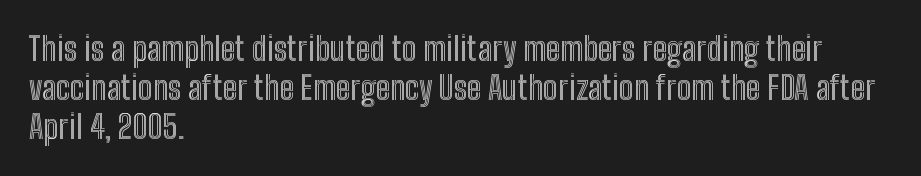
{"italic": "no", "width": "condensed", "x_height": "medium", "monospaced": "no", "underline": "no", "align": "left", "line_spacing_ratio": 1.22, "letter_spacing": "normal", "letter_spacing_em": 0.0, "glyph_px": 32}
